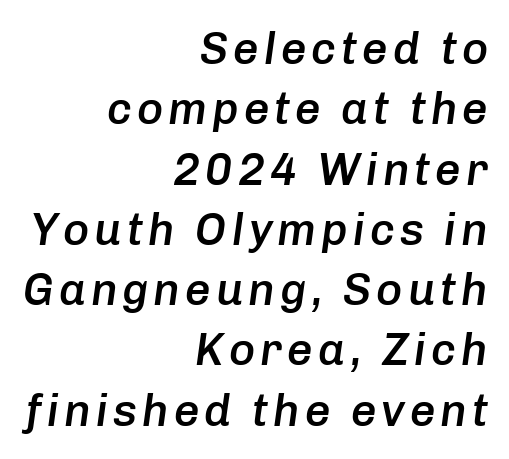
The image shows 45 px semibold type, italic (leaning right); set right-aligned, normal line spacing (1.34x), not underlined; low stroke contrast and a medium x-height.
